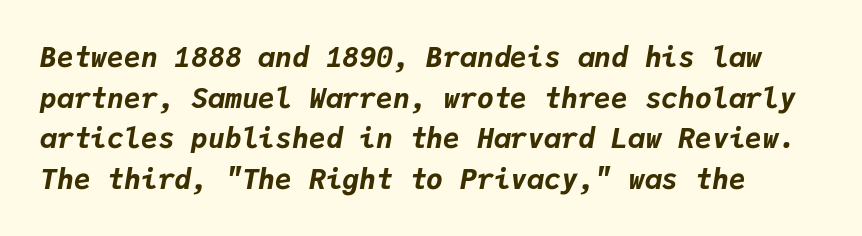
{"italic": "yes", "lean": "right", "slant_degrees": 9, "bold": "yes", "weight": "bold", "width": "normal", "stroke_contrast": "low", "x_height": "medium", "monospaced": "yes", "underline": "no", "line_spacing": "normal", "line_spacing_ratio": 1.45, "letter_spacing": "normal", "letter_spacing_em": 0.0, "glyph_px": 28}
